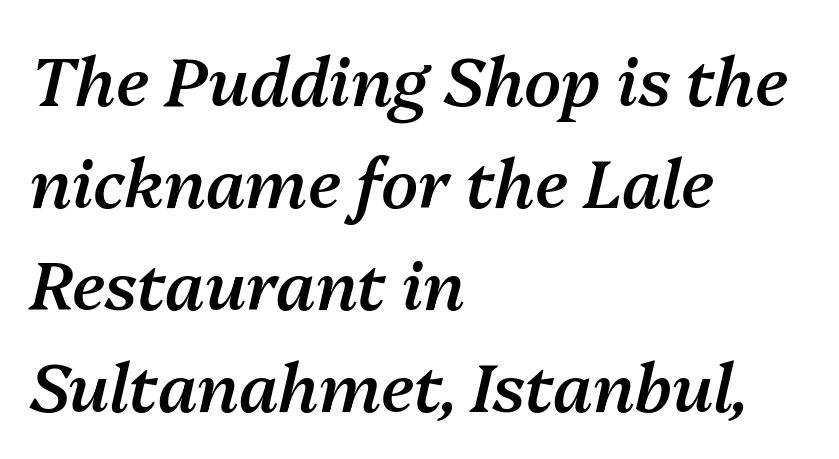
Q: Is the text bold? A: Semi-bold.
Q: Is the text italic (slanted)? A: Yes, it leans right by about 13 degrees.
Q: Is the text underlined? A: No.
Q: How is the paragraph aligned? A: Left-aligned.
Q: Is the spacing between letters normal or unusually wide? A: Normal.
Q: Is the spacing between lines tight, normal or loose? A: Normal.
Q: Width (condensed, normal, or wide)? A: Normal.
Q: Stroke contrast? A: Medium.
Q: x-height? A: Medium.
Q: Monospaced? A: No.
